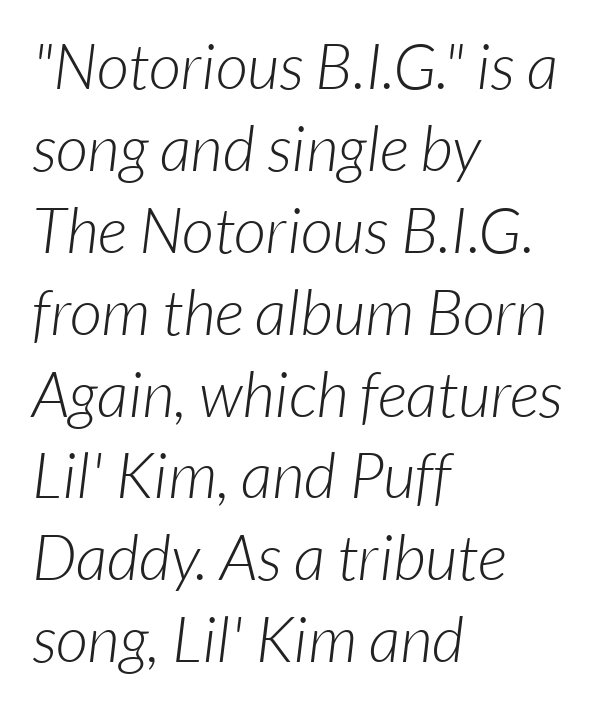
Regarding serifs, this sample does without them. Here the designer chose a conventional face with non-uniform glyph widths. The baseline area is clear. Vertically, the passage feels balanced, rows spaced as you'd expect.
